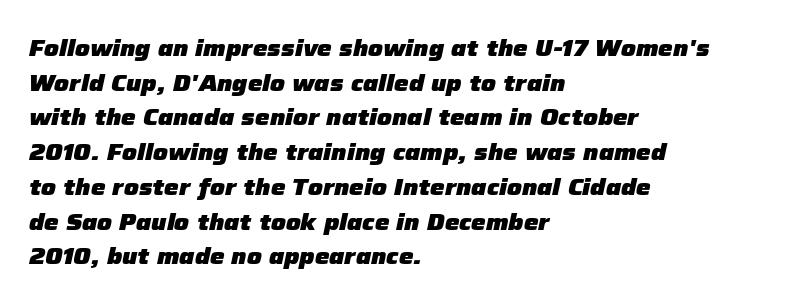
Every character sits at an angle, as italics do. Stroke thickness is high; the sample reads as a true bold. This sample keeps an unexceptional amount of space between lines. The typesetter chose a ragged-right arrangement here.
